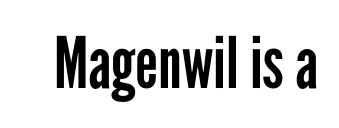
The image shows 71 px regular-weight, condensed sans-serif type, upright; set normal letter spacing, not underlined; low stroke contrast and a medium x-height.
